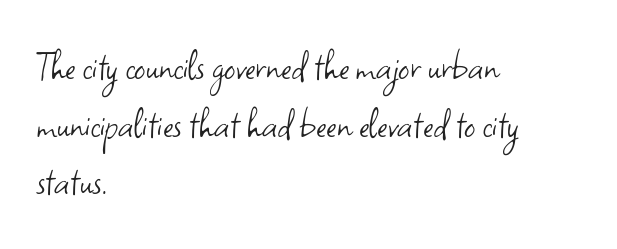
These glyphs show unthickened strokes, regular width or finer. Leading matches the norm, producing a regular column. What stands out about the letter spacing? Nothing — it is the standard amount. Beneath every word, the page is bare. No feet cap the strokes, marking this as sans-serif type. Line starts are locked; line ends wander.
